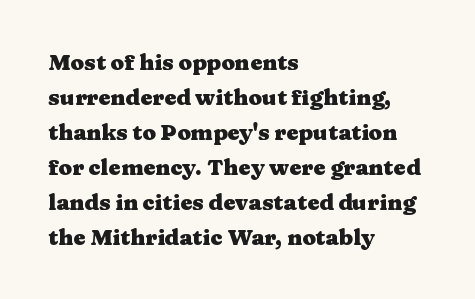
Horizontal bands of white between lines are of average thickness. The rendering keeps characters at their native spacing. Line beginnings align vertically; line endings do not. The font is running at its bold setting. No italicization has been applied; the sample stays upright.
